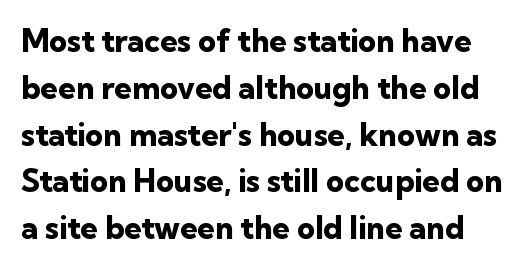
The image shows 31 px heavy sans-serif type, upright; set normal line spacing (1.51x), normal letter spacing, not underlined; low stroke contrast and a medium x-height.
